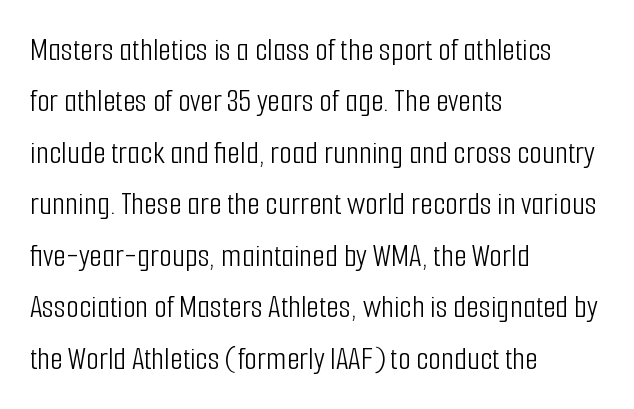
The image shows 33 px light, condensed sans-serif type, upright; set left-aligned, normal line spacing (1.56x), normal letter spacing, not underlined; low stroke contrast and a medium x-height.
